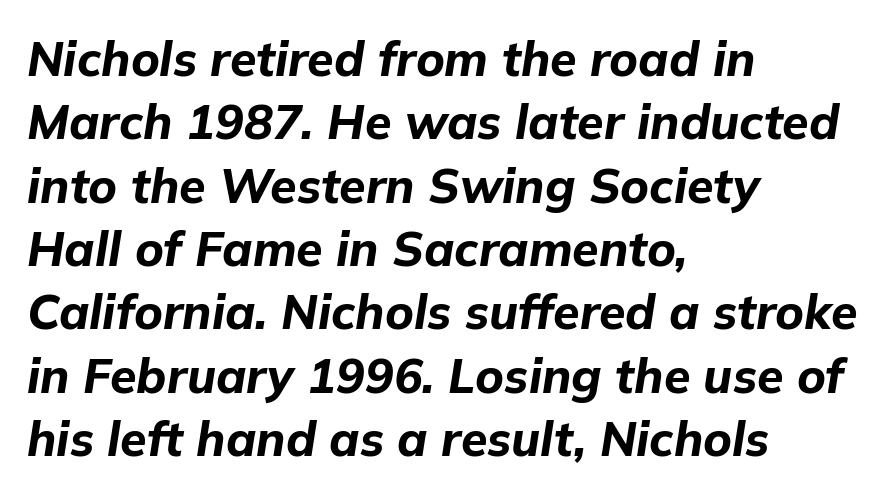
Every row of glyphs begins at an identical x-position on the left. The rendering keeps characters at their native spacing. Spacing verdict: proportional, widths tailored to each character. This is oblique type, the kind used for emphasis or titles. Thick stems and heavy bowls — unmistakably bold.
